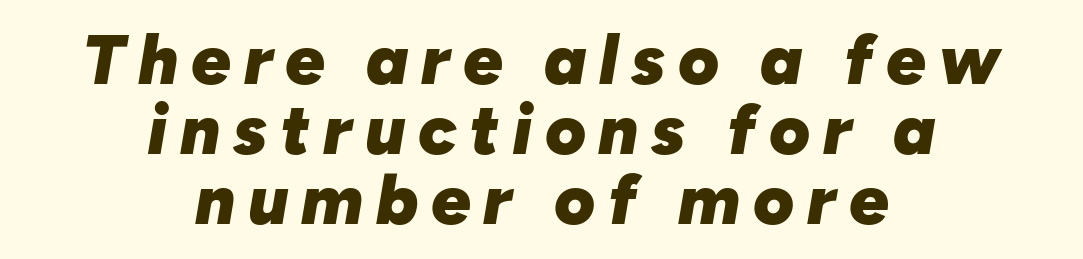
The image shows 70 px heavy type, italic (leaning right); set centered, tight line spacing (1.0x), not underlined; low stroke contrast and a medium x-height.
